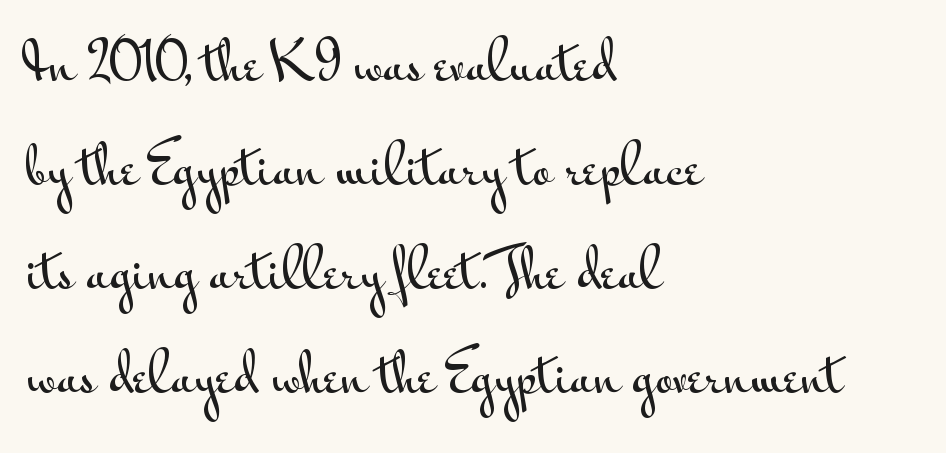
Q: Is the typeface a serif or a sans-serif typeface? A: Sans-serif.
Q: Is the text underlined? A: No.
Q: How is the paragraph aligned? A: Left-aligned.
Q: Is the spacing between letters normal or unusually wide? A: Normal.
Q: Is the spacing between lines tight, normal or loose? A: Loose.
Q: Width (condensed, normal, or wide)? A: Wide.
Q: Stroke contrast? A: Medium.
Q: x-height? A: Small.
Q: Monospaced? A: No.
